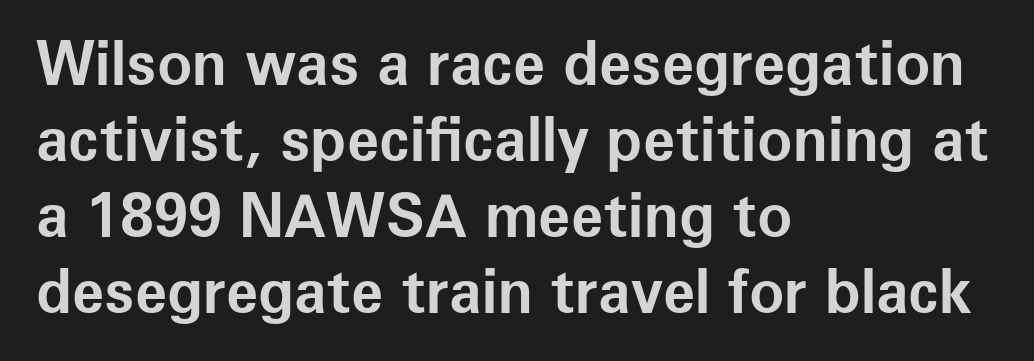
Q: Is the text bold? A: Yes.
Q: Is the text italic (slanted)? A: No, it is upright.
Q: Is the typeface a serif or a sans-serif typeface? A: Sans-serif.
Q: Is the text underlined? A: No.
Q: How is the paragraph aligned? A: Left-aligned.
Q: Is the spacing between letters normal or unusually wide? A: Normal.
Q: Is the spacing between lines tight, normal or loose? A: Normal.
Q: Width (condensed, normal, or wide)? A: Normal.
Q: Stroke contrast? A: Low.
Q: x-height? A: Medium.
Q: Monospaced? A: No.
